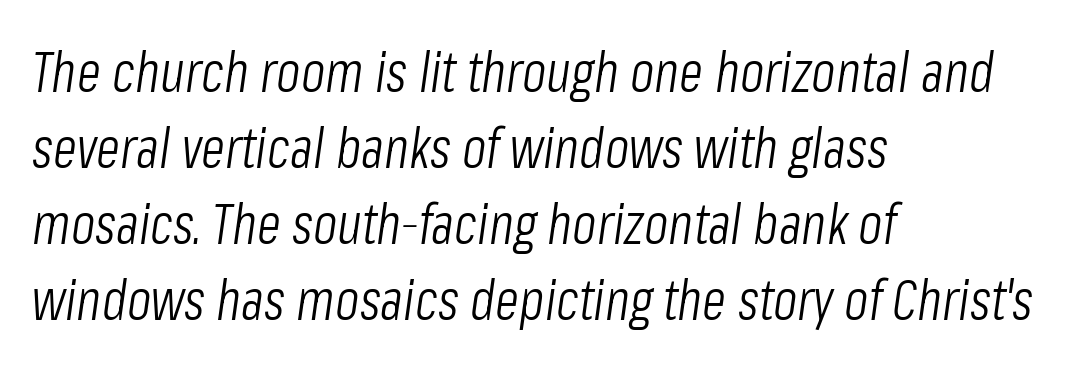
{"italic": "yes", "lean": "right", "slant_degrees": 8, "bold": "no", "weight": "light", "width": "condensed", "stroke_contrast": "low", "x_height": "medium", "monospaced": "no", "underline": "no", "align": "left", "line_spacing": "normal", "line_spacing_ratio": 1.36, "letter_spacing": "normal", "letter_spacing_em": 0.0, "glyph_px": 56}
